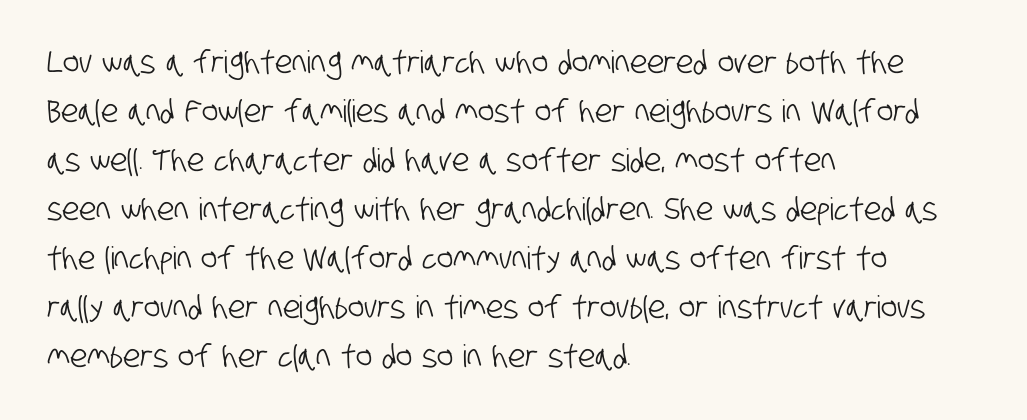
These lines are set flush left with a ragged right edge. Underlining? Definitely not there. Leading matches the norm, producing a regular column. Note the varied advance widths — an 'i' is clearly narrower than an 'm'. Between one letter and the next there's only the usual sliver of space.
